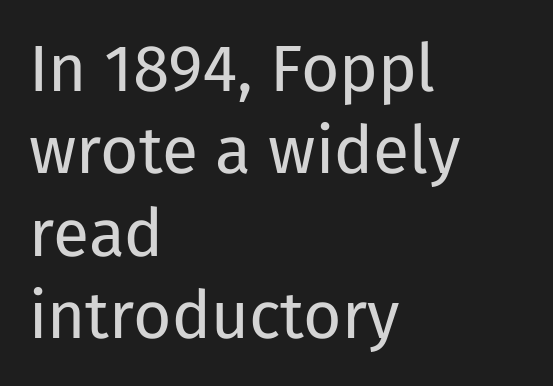
The image shows 66 px regular-weight sans-serif type, upright; set left-aligned, normal line spacing (1.25x), normal letter spacing, not underlined; low stroke contrast and a medium x-height.
